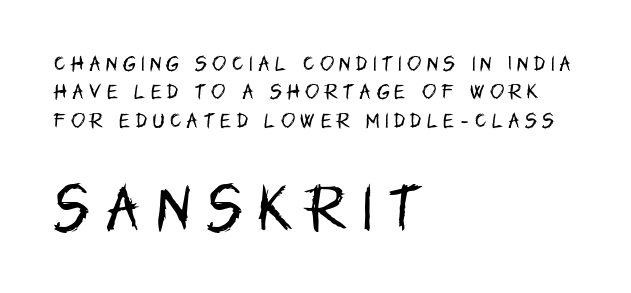
The image shows 51 px regular-weight, condensed sans-serif type, upright; set left-aligned, normal line spacing (1.67x), unusually wide letter spacing (+0.32 em), not underlined; the second (bottom) block is 3.0x larger; low stroke contrast and a large x-height.
